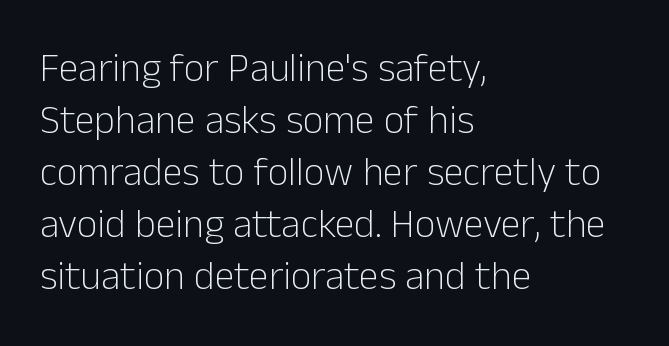
Each word holds together tightly as a unit, with standard inter-letter gaps. You can tell it's not italic because the verticals are truly vertical. Has an underline been added? It has not. Vertically, the passage feels balanced, rows spaced as you'd expect.
